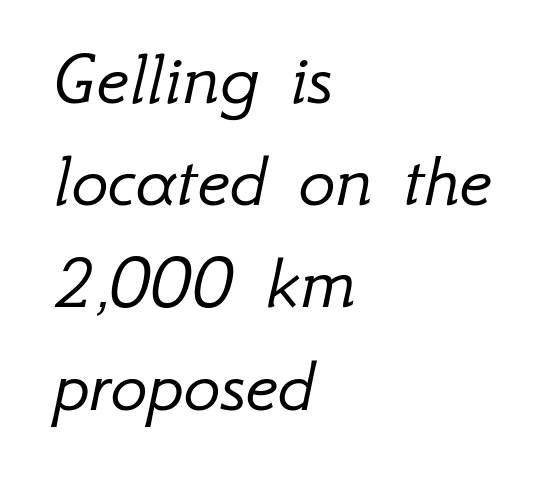
Letters have the restrained weight of plain body copy at most. This rendering uses left alignment, leaving the right contour irregular. Standard letterfit; no display-style spreading of the glyphs. Underlining? Definitely not there. Each letter keeps its own natural width here, so spacing adapts to shape. The lines sit at an ordinary, default distance from one another.
